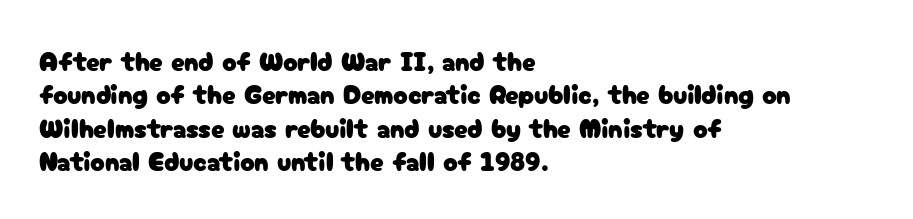
{"italic": "no", "underline": "no", "align": "left", "line_spacing_ratio": 1.24, "letter_spacing": "normal", "letter_spacing_em": 0.0, "glyph_px": 27}
